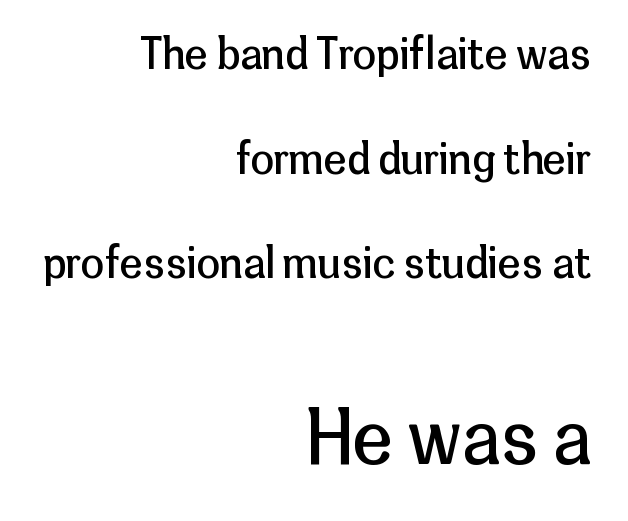
The image shows 73 px regular-weight sans-serif type, upright; set right-aligned, loose line spacing (2.49x), normal letter spacing, not underlined; the second (bottom) block is 1.74x larger; low stroke contrast and a medium x-height.
